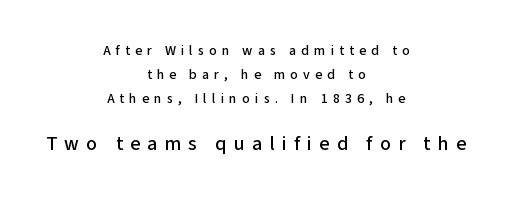
{"italic": "no", "underline": "no", "align": "center", "line_spacing_ratio": 1.73, "letter_spacing": "wide", "letter_spacing_em": 0.36, "larger_block": "second", "size_ratio": 1.43, "glyph_px": 20}
